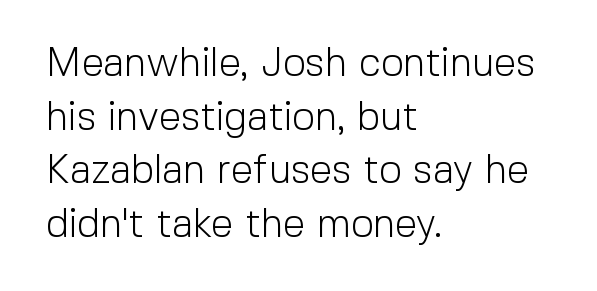
Q: Is the text bold? A: No.
Q: Is the text italic (slanted)? A: No, it is upright.
Q: Is the typeface a serif or a sans-serif typeface? A: Sans-serif.
Q: Is the text underlined? A: No.
Q: How is the paragraph aligned? A: Left-aligned.
Q: Is the spacing between letters normal or unusually wide? A: Normal.
Q: Is the spacing between lines tight, normal or loose? A: Normal.
Q: Width (condensed, normal, or wide)? A: Normal.
Q: x-height? A: Medium.
Q: Monospaced? A: No.
